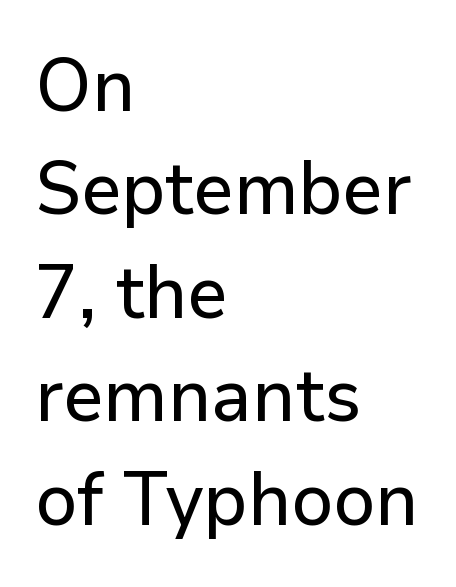
The image shows 75 px sans-serif type, upright; set left-aligned, normal line spacing (1.38x), normal letter spacing, not underlined; low stroke contrast and a medium x-height.
